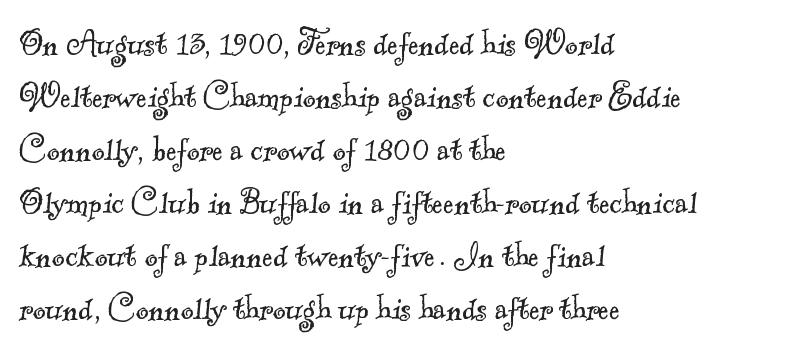
The image shows 39 px light serif type; set left-aligned, normal line spacing (1.36x), normal letter spacing, not underlined; a small x-height.
